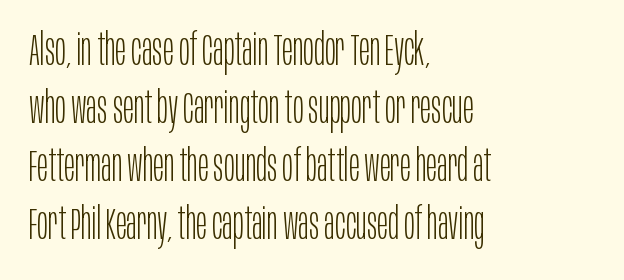
The image shows 45 px light, condensed sans-serif type, upright; set left-aligned, normal line spacing (1.29x), normal letter spacing, not underlined; low stroke contrast and a large x-height.
